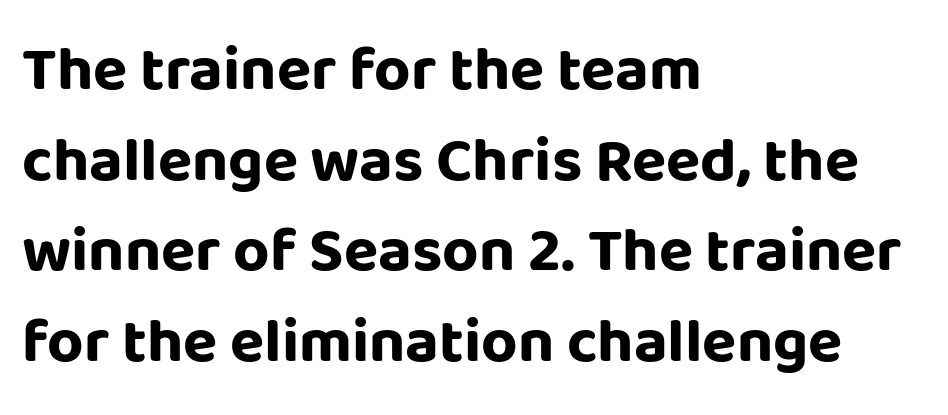
Q: Is the text bold? A: Yes.
Q: Is the text italic (slanted)? A: No, it is upright.
Q: Is the typeface a serif or a sans-serif typeface? A: Sans-serif.
Q: Is the text underlined? A: No.
Q: How is the paragraph aligned? A: Left-aligned.
Q: Is the spacing between letters normal or unusually wide? A: Normal.
Q: Is the spacing between lines tight, normal or loose? A: Normal.
Q: Width (condensed, normal, or wide)? A: Normal.
Q: Stroke contrast? A: Low.
Q: x-height? A: Large.
Q: Monospaced? A: No.
